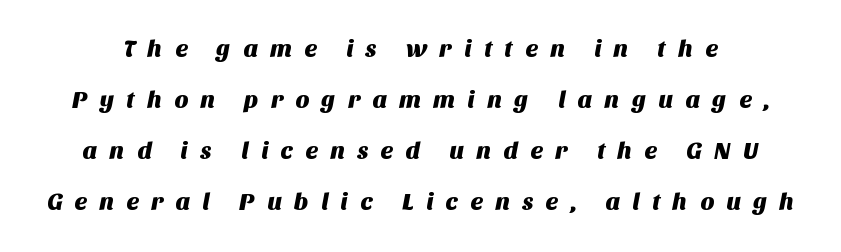
Each word looks stretched out because of the extra space between its letters. The space beneath each line is pristine and unruled. Summary of vertical rhythm: relaxed, with wide interline spacing.
